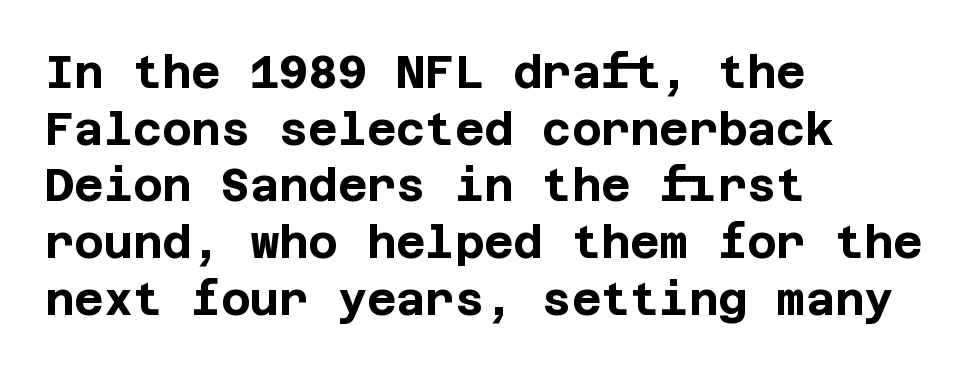
The image shows 45 px bold sans-serif type, upright; set left-aligned, normal line spacing (1.26x), normal letter spacing, not underlined; low stroke contrast and a large x-height.
